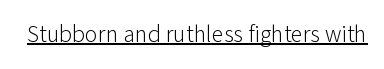
{"italic": "no", "bold": "no", "underline": "yes", "letter_spacing": "normal", "letter_spacing_em": 0.0, "glyph_px": 24}
